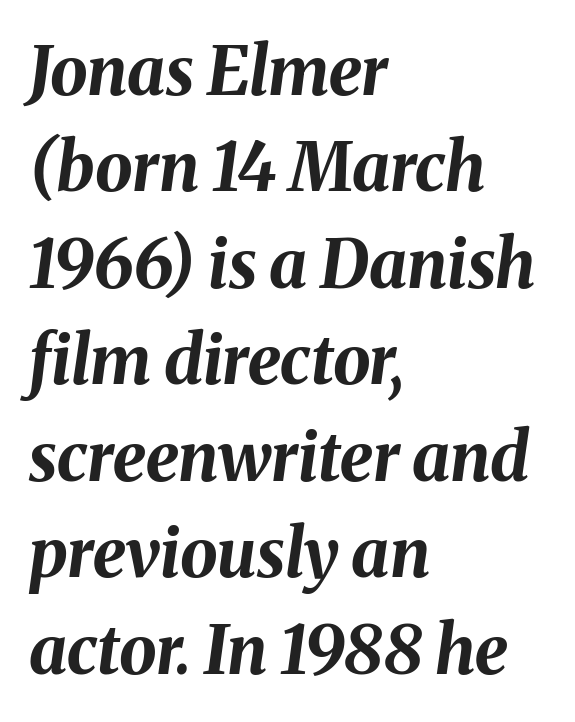
Where is the straight margin? On the left. Every letter is thick-stroked: bold, no question. Emphasis-style slanted type is in use. Compared with typical paragraphs, the rows here are spaced about the same. Think of a printed novel: that variable character pitch is what you see here. The words here are not underlined.
